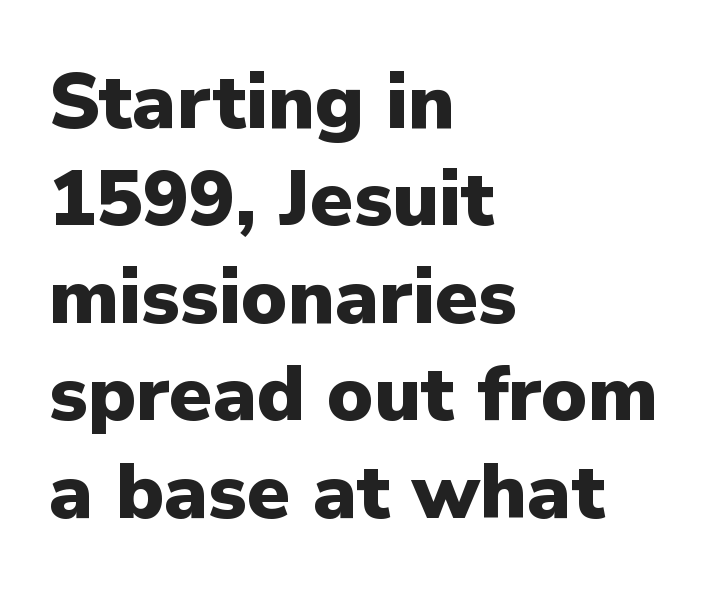
Q: Is the text bold? A: Yes.
Q: Is the text italic (slanted)? A: No, it is upright.
Q: Is the typeface a serif or a sans-serif typeface? A: Sans-serif.
Q: Is the text underlined? A: No.
Q: How is the paragraph aligned? A: Left-aligned.
Q: Is the spacing between letters normal or unusually wide? A: Normal.
Q: Is the spacing between lines tight, normal or loose? A: Normal.
Q: Width (condensed, normal, or wide)? A: Normal.
Q: Stroke contrast? A: Low.
Q: x-height? A: Medium.
Q: Monospaced? A: No.
